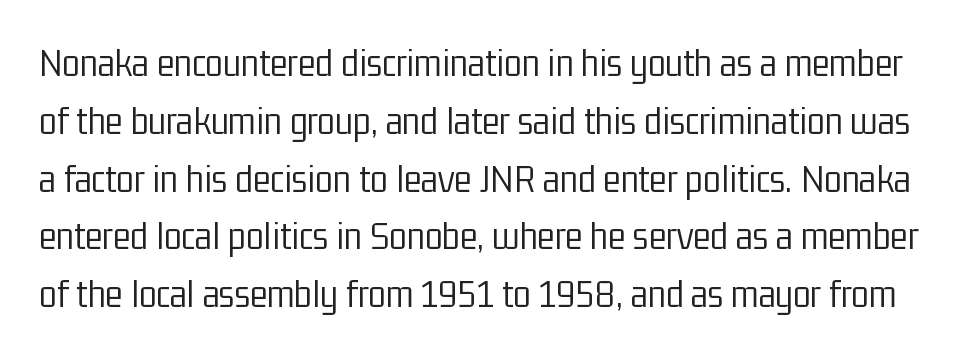
The image shows 41 px light, condensed sans-serif type, upright; set normal line spacing (1.41x), normal letter spacing, not underlined; low stroke contrast and a medium x-height.
